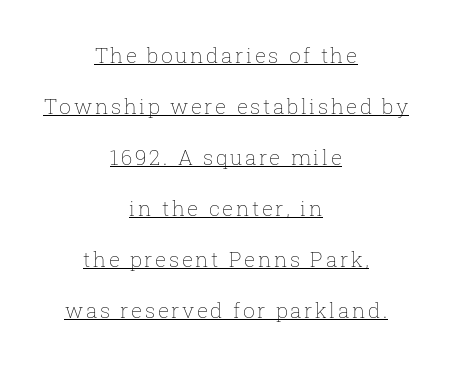
{"italic": "no", "bold": "no", "underline": "yes", "align": "center", "line_spacing": "loose", "line_spacing_ratio": 2.43, "glyph_px": 21}
